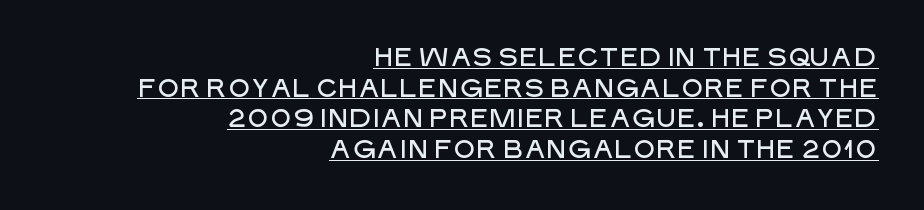
Honestly, the underline is the first thing you notice here. All the whitespace from short lines collects on the left. Posture: vertical. How are the letters spaced? Ordinarily, with no added tracking.
